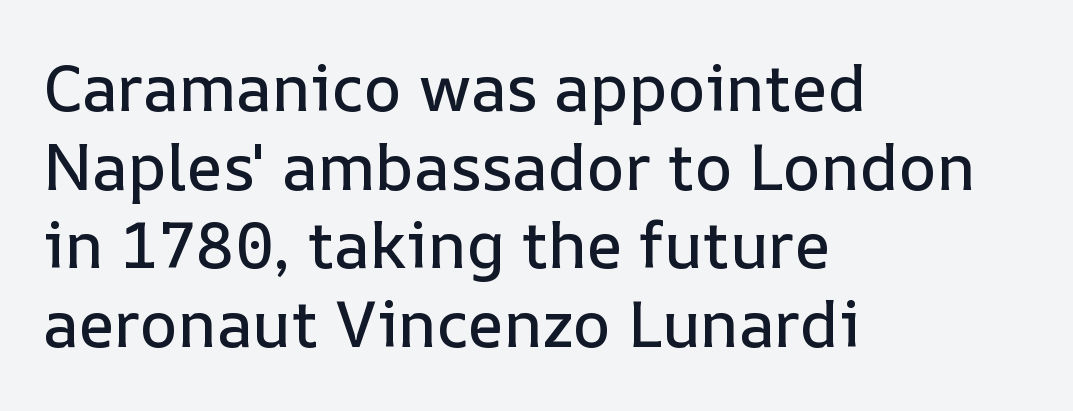
Q: Is the text italic (slanted)? A: No, it is upright.
Q: Is the text underlined? A: No.
Q: How is the paragraph aligned? A: Left-aligned.
Q: Is the spacing between letters normal or unusually wide? A: Normal.
Q: Width (condensed, normal, or wide)? A: Normal.
Q: Stroke contrast? A: Low.
Q: x-height? A: Medium.
Q: Monospaced? A: No.
